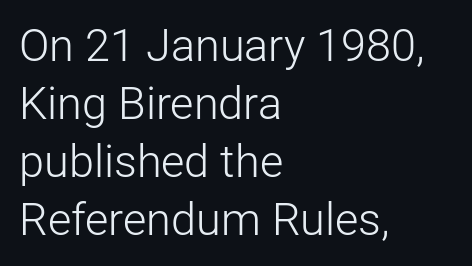
Upright lettering throughout. The face used here is a sans, in the tradition of grotesques and geometrics. A classic flush-left, rag-right setting is used for this passage. Heft: none added — not bold. The foot of each line stays bare and open. Character widths vary here, with narrow letters taking less room than wide ones.
